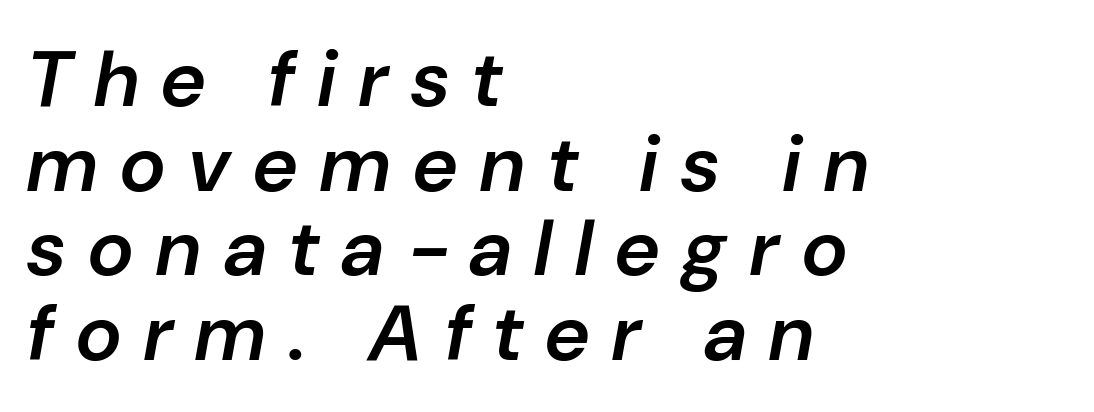
One glance says dense: line gaps are narrower than usual. Proportional: the letters do not fall into vertical columns. Characters are canted at an angle relative to the baseline's perpendicular. Students, note that the glyphs here are deliberately spaced far apart.
